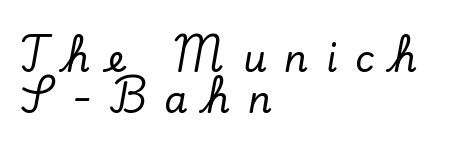
Here the glyphs are tracked loosely, breaking word shapes into spaced letters. The passage shown is typed in a proportional face where columns would drift. The glyphs are unaccompanied by any horizontal stroke below them. Type style note: has serifs. These lines are set flush left with a ragged right edge.
